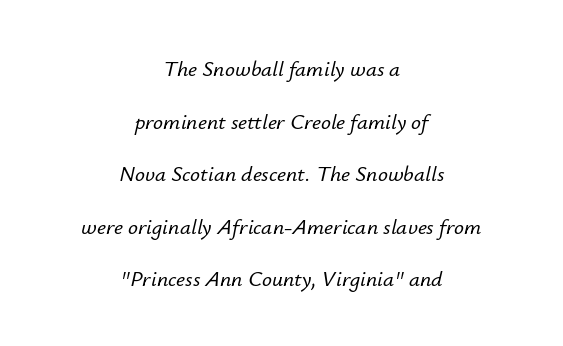
Compared with typical body copy, the letter spacing here is the same. These lines were composed using italics. The area under the type is left untouched. Teacher's note: observe the equal gaps on both sides — that is centered alignment. The space between consecutive lines is lavish.
